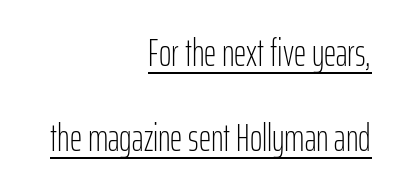
{"serif": "no", "italic": "no", "bold": "no", "weight": "light", "width": "condensed", "stroke_contrast": "low", "x_height": "medium", "monospaced": "no", "underline": "yes", "align": "right", "line_spacing": "loose", "line_spacing_ratio": 2.24, "letter_spacing": "normal", "letter_spacing_em": 0.0, "glyph_px": 38}
